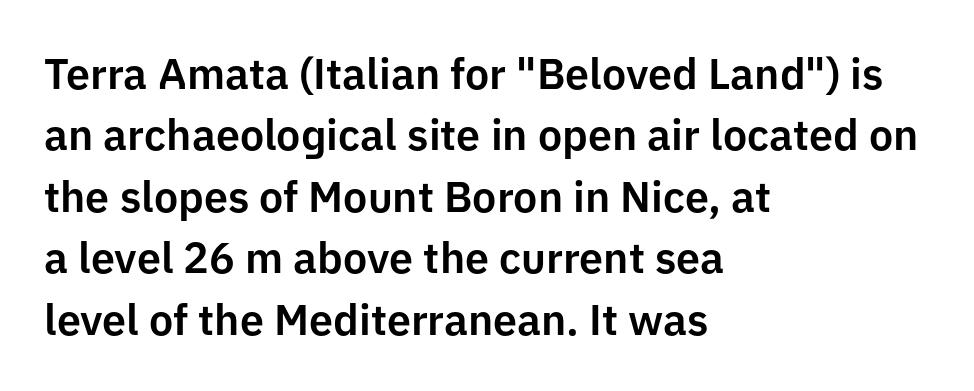
Q: Is the text italic (slanted)? A: No, it is upright.
Q: Is the typeface a serif or a sans-serif typeface? A: Sans-serif.
Q: Is the text underlined? A: No.
Q: How is the paragraph aligned? A: Left-aligned.
Q: Is the spacing between letters normal or unusually wide? A: Normal.
Q: Is the spacing between lines tight, normal or loose? A: Normal.
Q: Width (condensed, normal, or wide)? A: Normal.
Q: Stroke contrast? A: Low.
Q: x-height? A: Medium.
Q: Monospaced? A: No.
